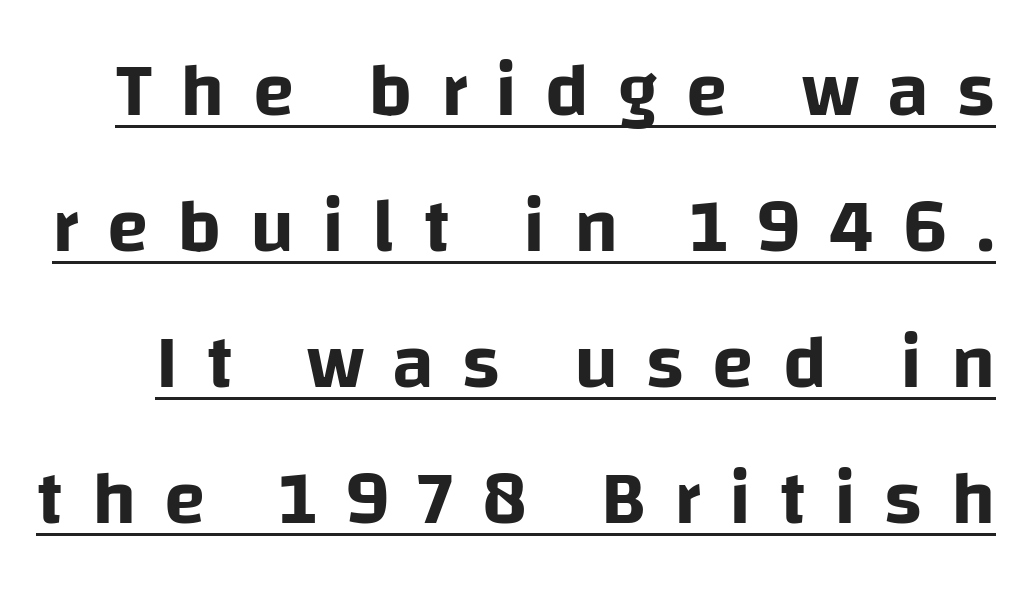
The image shows 76 px sans-serif type, upright; set line spacing 1.79x, unusually wide letter spacing (+0.37 em), underlined; low stroke contrast and a large x-height.
